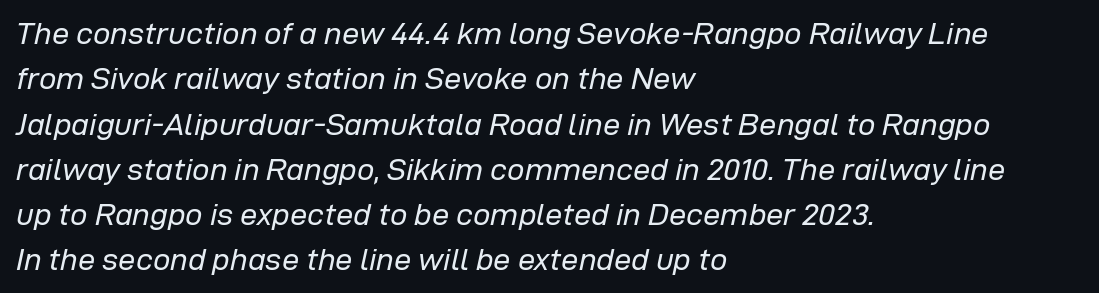
The image shows 31 px regular-weight type, italic (leaning right); set left-aligned, normal line spacing (1.46x), normal letter spacing, not underlined; low stroke contrast and a medium x-height.
